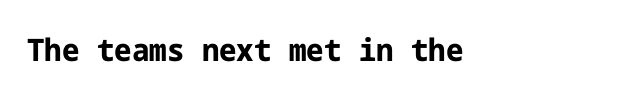
The image shows 31 px bold sans-serif type, upright; set normal letter spacing, not underlined; low stroke contrast and a medium x-height.
